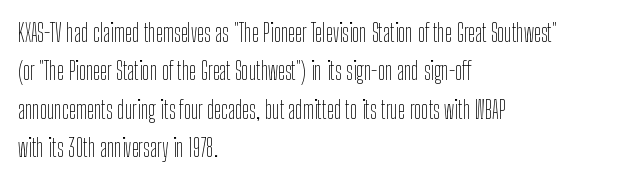
The image shows 24 px text type, upright; set left-aligned, normal line spacing (1.6x), normal letter spacing, not underlined.
